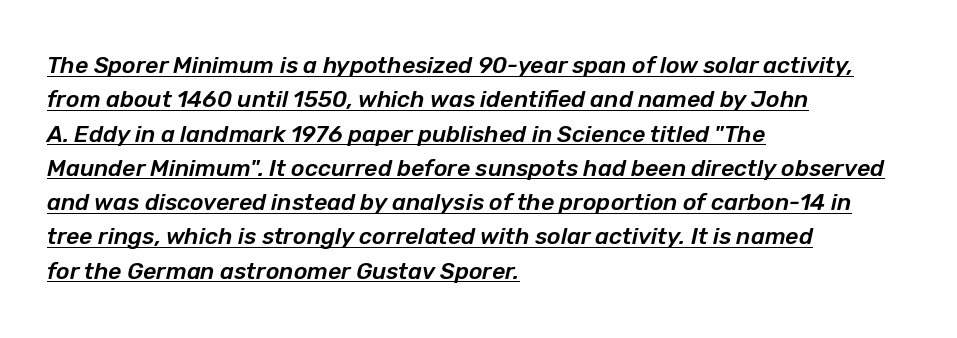
{"italic": "yes", "lean": "right", "slant_degrees": 12, "underline": "yes", "align": "left", "line_spacing": "normal", "line_spacing_ratio": 1.49, "letter_spacing": "normal", "letter_spacing_em": 0.0, "glyph_px": 23}
